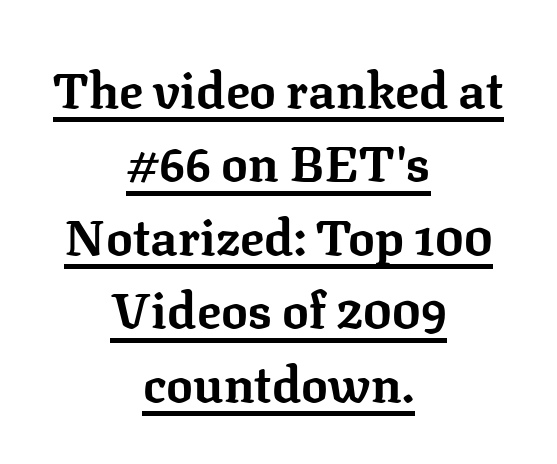
The image shows 50 px bold serif type, upright; set centered, normal line spacing (1.47x), normal letter spacing, underlined; low stroke contrast and a medium x-height.
